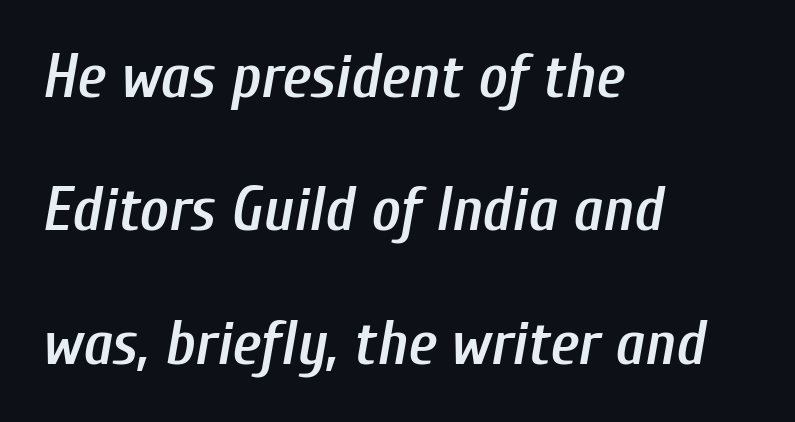
Q: Is the text bold? A: Semi-bold.
Q: Is the text italic (slanted)? A: Yes, it leans right by about 10 degrees.
Q: Is the text underlined? A: No.
Q: How is the paragraph aligned? A: Left-aligned.
Q: Is the spacing between letters normal or unusually wide? A: Normal.
Q: Is the spacing between lines tight, normal or loose? A: Loose.
Q: Width (condensed, normal, or wide)? A: Condensed.
Q: Stroke contrast? A: Low.
Q: x-height? A: Medium.
Q: Monospaced? A: No.
